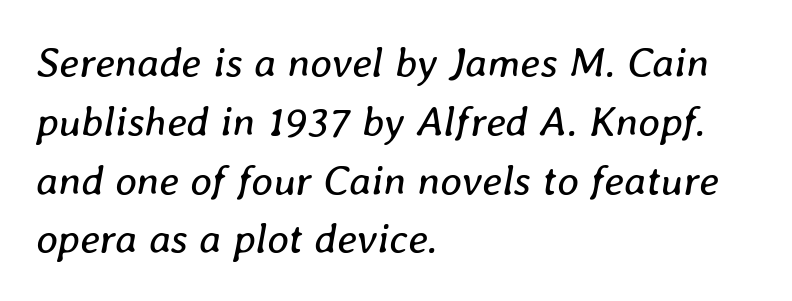
Q: Is the text bold? A: No.
Q: Is the text italic (slanted)? A: Yes, it leans right by about 8 degrees.
Q: Is the text underlined? A: No.
Q: How is the paragraph aligned? A: Left-aligned.
Q: Is the spacing between letters normal or unusually wide? A: Normal.
Q: Is the spacing between lines tight, normal or loose? A: Normal.
Q: Width (condensed, normal, or wide)? A: Normal.
Q: Stroke contrast? A: Low.
Q: x-height? A: Medium.
Q: Monospaced? A: No.
